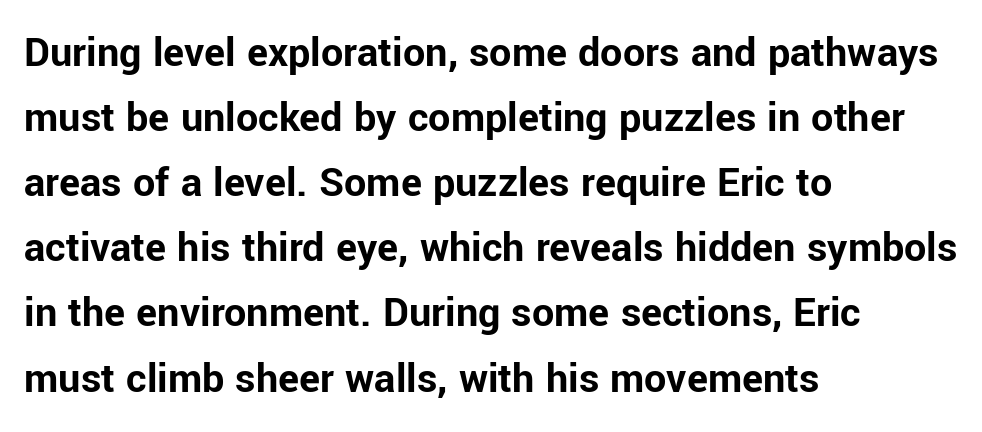
{"serif": "no", "italic": "no", "bold": "yes", "weight": "bold", "width": "normal", "stroke_contrast": "low", "x_height": "medium", "monospaced": "no", "underline": "no", "align": "left", "line_spacing": "normal", "line_spacing_ratio": 1.48, "letter_spacing": "normal", "letter_spacing_em": 0.0, "glyph_px": 44}
